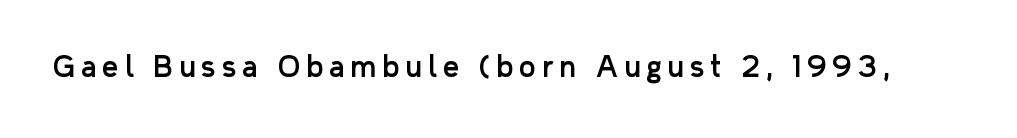
{"serif": "no", "italic": "no", "width": "normal", "stroke_contrast": "low", "x_height": "medium", "monospaced": "no", "underline": "no", "letter_spacing": "wide", "letter_spacing_em": 0.22, "glyph_px": 28}
